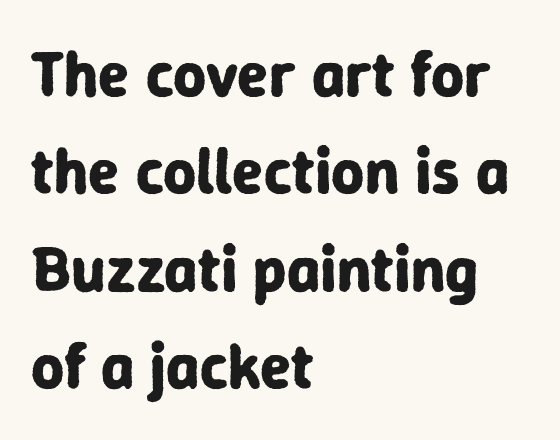
{"serif": "no", "italic": "no", "bold": "yes", "weight": "bold", "width": "normal", "stroke_contrast": "low", "x_height": "medium", "monospaced": "no", "underline": "no", "align": "left", "line_spacing": "normal", "line_spacing_ratio": 1.52, "letter_spacing": "normal", "letter_spacing_em": 0.0, "glyph_px": 64}
